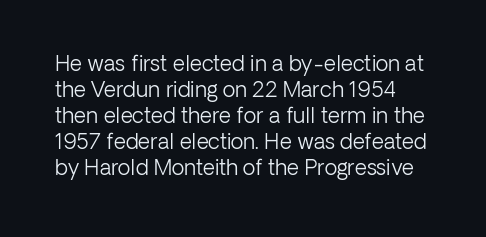
{"italic": "no", "bold": "no", "underline": "no", "line_spacing_ratio": 1.24, "letter_spacing": "normal", "letter_spacing_em": 0.0, "glyph_px": 21}
